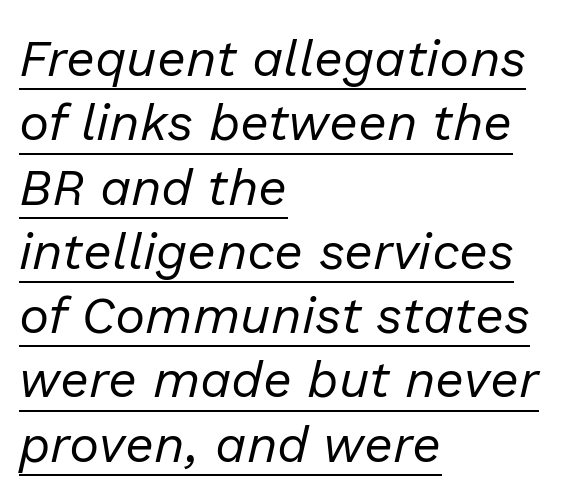
{"italic": "yes", "lean": "right", "slant_degrees": 13, "bold": "no", "weight": "regular", "width": "normal", "stroke_contrast": "low", "x_height": "medium", "monospaced": "no", "underline": "yes", "align": "left", "line_spacing": "normal", "line_spacing_ratio": 1.26, "letter_spacing": "normal", "letter_spacing_em": 0.0, "glyph_px": 51}
